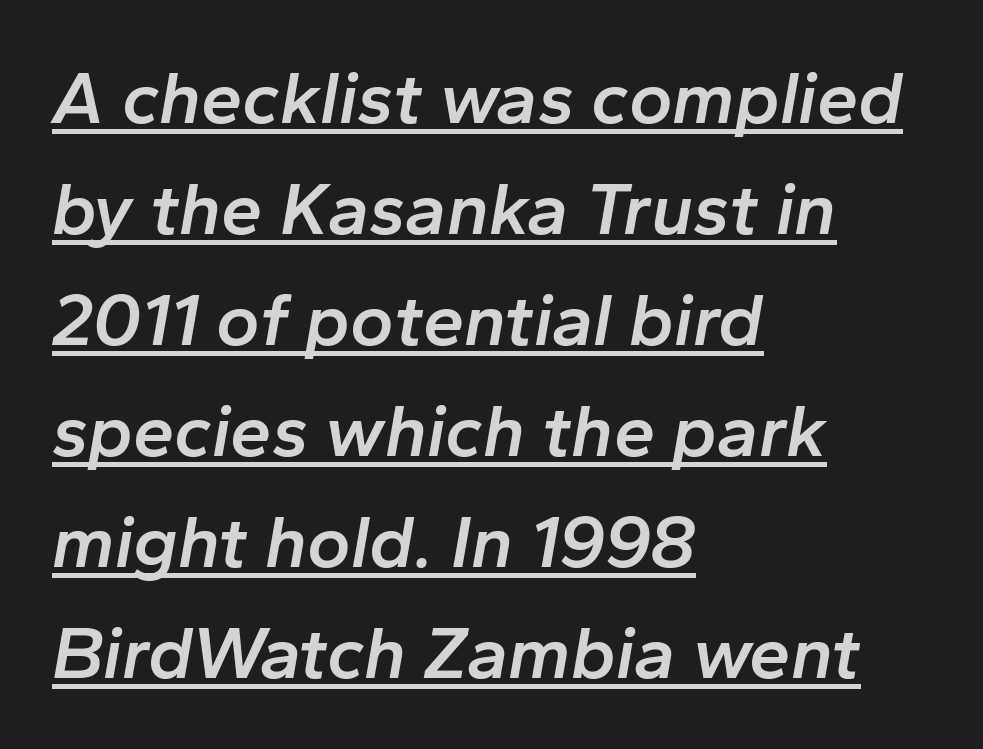
Q: Is the text bold? A: Semi-bold.
Q: Is the text italic (slanted)? A: Yes, it leans right by about 10 degrees.
Q: Is the text underlined? A: Yes.
Q: How is the paragraph aligned? A: Left-aligned.
Q: Is the spacing between letters normal or unusually wide? A: Normal.
Q: Is the spacing between lines tight, normal or loose? A: Normal.
Q: Width (condensed, normal, or wide)? A: Normal.
Q: Stroke contrast? A: Low.
Q: x-height? A: Medium.
Q: Monospaced? A: No.
